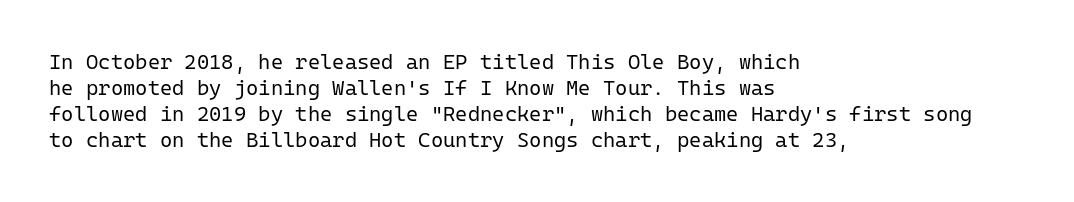
The image shows 21 px text type, upright; set left-aligned, line spacing 1.24x, normal letter spacing, not underlined.
